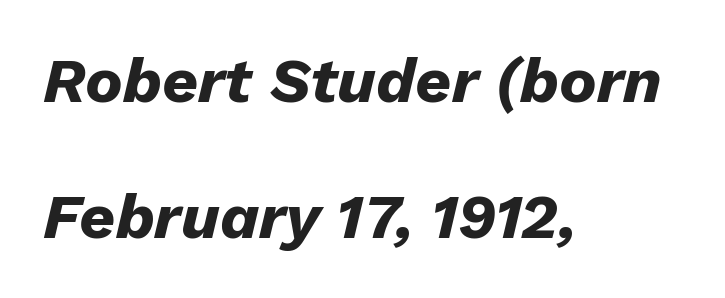
A clean baseline with only descenders dipping below it. Is the type slanted? Yes — the strokes lean at a clear angle. Line starts are locked; line ends wander. The sample has been set heavy, in full bold. These lines are rendered in a variable-pitch font.
